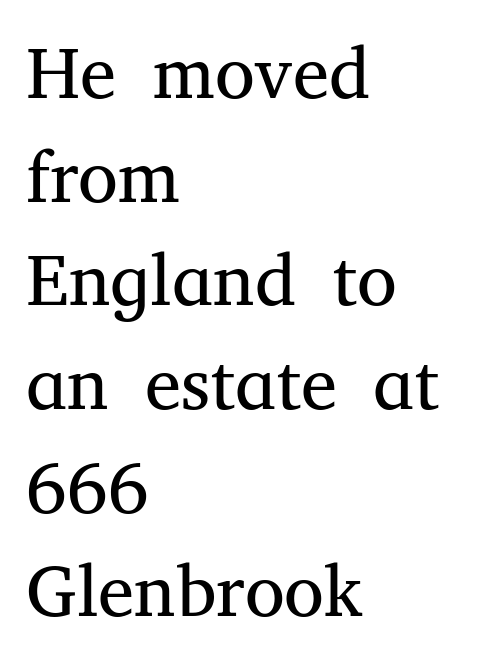
The characters display serif detailing at their extremities. Check the space under the baseline: it is left empty. Short and long lines alike share a common starting point at left. Is this a heavy cut? Hardly; it is regular or lighter. In terms of leading, this rendering sits right in the middle.
